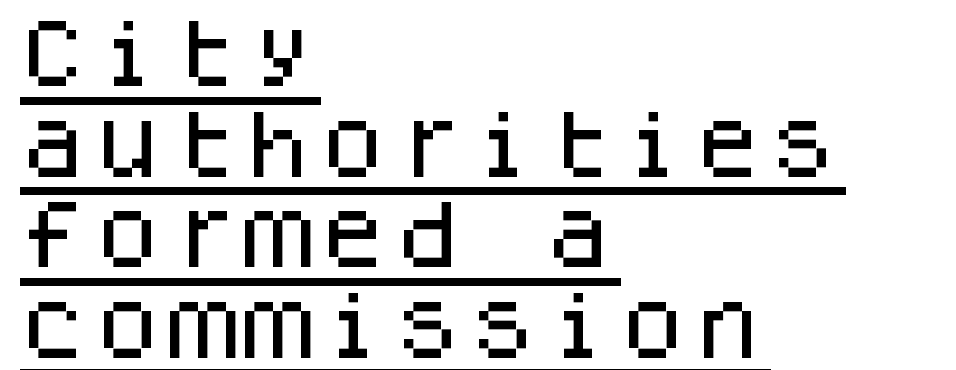
Q: Is the text italic (slanted)? A: No, it is upright.
Q: Is the typeface a serif or a sans-serif typeface? A: Sans-serif.
Q: Is the text underlined? A: Yes.
Q: How is the paragraph aligned? A: Left-aligned.
Q: Is the spacing between letters normal or unusually wide? A: Normal.
Q: Width (condensed, normal, or wide)? A: Normal.
Q: Stroke contrast? A: Low.
Q: x-height? A: Large.
Q: Monospaced? A: Yes.
